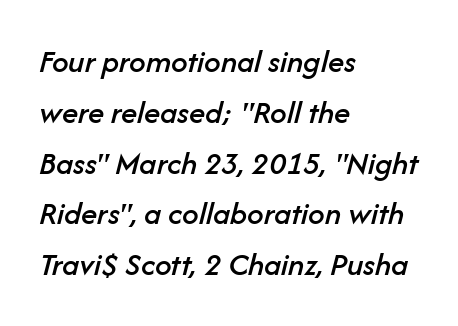
Q: Is the text italic (slanted)? A: Yes, it leans right by about 14 degrees.
Q: Is the text underlined? A: No.
Q: How is the paragraph aligned? A: Left-aligned.
Q: Is the spacing between letters normal or unusually wide? A: Normal.
Q: Is the spacing between lines tight, normal or loose? A: Normal.
Q: Width (condensed, normal, or wide)? A: Normal.
Q: Stroke contrast? A: Low.
Q: x-height? A: Medium.
Q: Monospaced? A: No.
